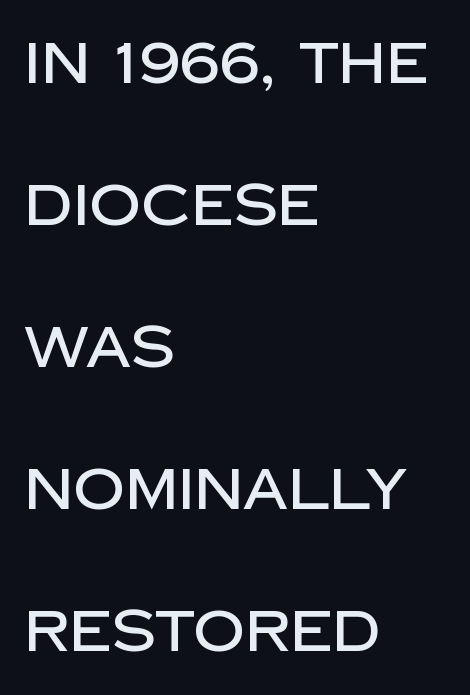
{"serif": "no", "italic": "no", "width": "normal", "stroke_contrast": "low", "x_height": "large", "monospaced": "no", "underline": "no", "align": "left", "line_spacing": "loose", "line_spacing_ratio": 2.49, "letter_spacing": "normal", "letter_spacing_em": 0.0, "glyph_px": 57}
